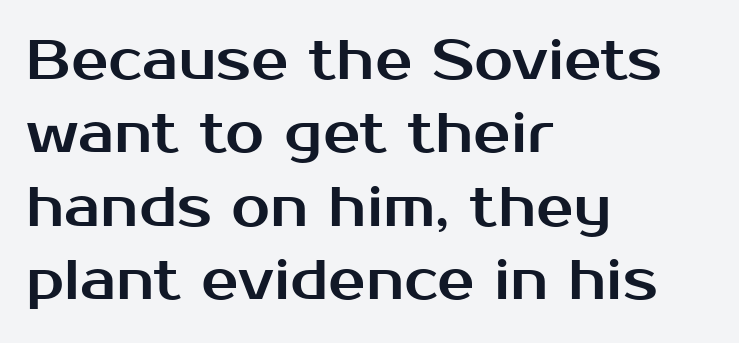
Horizontal bands of white between lines are of average thickness. If you drew a ruler down the left edge, every line would touch it. The tracking reads as untouched default to a designer's eye. In terms of letterform style, serifs are entirely absent. Spacing verdict: proportional, widths tailored to each character.
